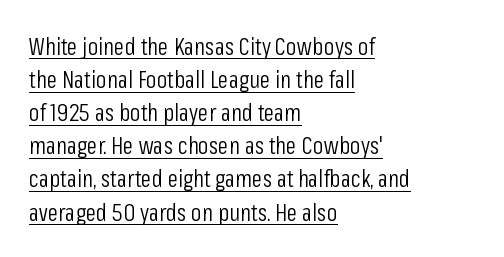
{"italic": "no", "bold": "no", "underline": "yes", "align": "left", "line_spacing": "normal", "line_spacing_ratio": 1.38, "letter_spacing": "normal", "letter_spacing_em": 0.0, "glyph_px": 24}
